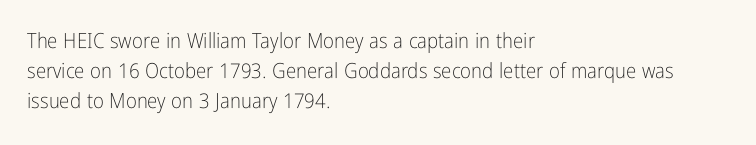
{"italic": "no", "bold": "no", "underline": "no", "align": "left", "line_spacing": "normal", "line_spacing_ratio": 1.43, "letter_spacing": "normal", "letter_spacing_em": 0.0, "glyph_px": 21}
